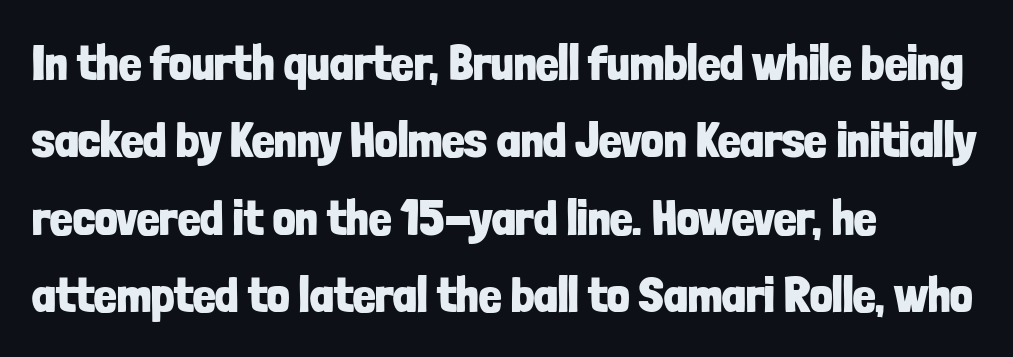
The designer went with a sans here, leaving each stem footless. The setting favours the left margin, as ordinary paragraphs usually do. The strip under each line holds only bare page. Its strokes are broad and dark, the hallmark of bold type. Notice how descenders clear the ascenders below comfortably — that's standard leading. When letters stand straight like this, we call the style roman or upright.
